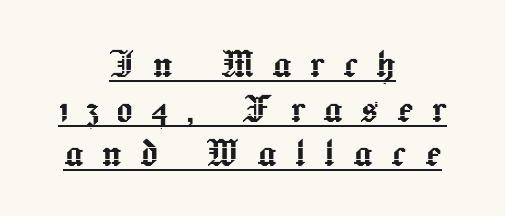
The image shows 47 px text type, upright; set centered, tight line spacing (0.95x), unusually wide letter spacing (+0.39 em), underlined; a medium x-height.
